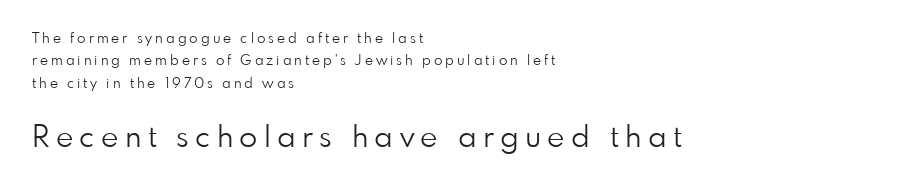
The image shows 30 px light sans-serif type, upright; set left-aligned, normal line spacing (1.6x), unusually wide letter spacing (+0.21 em), not underlined; the second (bottom) block is 2.14x larger; low stroke contrast and a small x-height.
